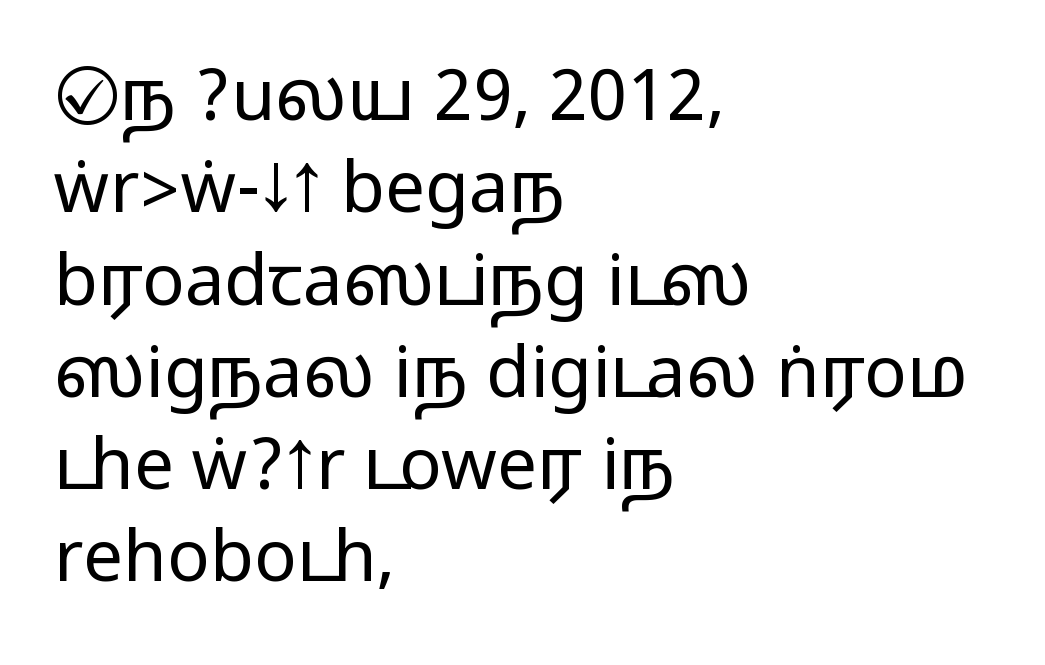
Q: Is the text italic (slanted)? A: No, it is upright.
Q: Is the typeface a serif or a sans-serif typeface? A: Sans-serif.
Q: Is the text underlined? A: No.
Q: How is the paragraph aligned? A: Left-aligned.
Q: Is the spacing between letters normal or unusually wide? A: Normal.
Q: Is the spacing between lines tight, normal or loose? A: Normal.
Q: Width (condensed, normal, or wide)? A: Wide.
Q: Stroke contrast? A: Medium.
Q: Monospaced? A: No.
